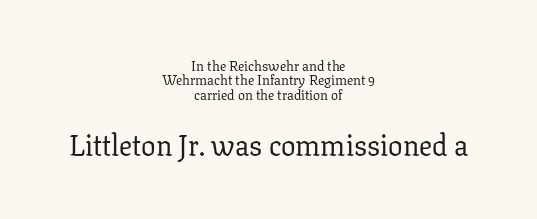
{"serif": "yes", "italic": "no", "bold": "no", "weight": "regular", "width": "normal", "stroke_contrast": "low", "x_height": "medium", "monospaced": "no", "underline": "no", "align": "center", "line_spacing": "tight", "line_spacing_ratio": 1.03, "letter_spacing": "normal", "letter_spacing_em": 0.0, "larger_block": "second", "size_ratio": 2.07, "glyph_px": 29}
